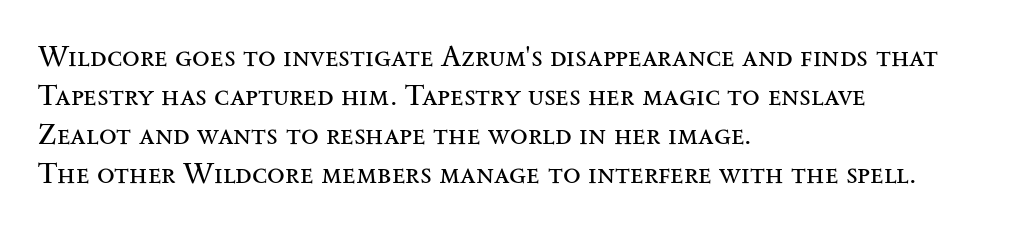
Q: Is the text bold? A: No.
Q: Is the text italic (slanted)? A: No, it is upright.
Q: Is the typeface a serif or a sans-serif typeface? A: Serif.
Q: Is the text underlined? A: No.
Q: How is the paragraph aligned? A: Left-aligned.
Q: Is the spacing between letters normal or unusually wide? A: Normal.
Q: Is the spacing between lines tight, normal or loose? A: Normal.
Q: Width (condensed, normal, or wide)? A: Wide.
Q: Stroke contrast? A: Medium.
Q: x-height? A: Small.
Q: Monospaced? A: No.
